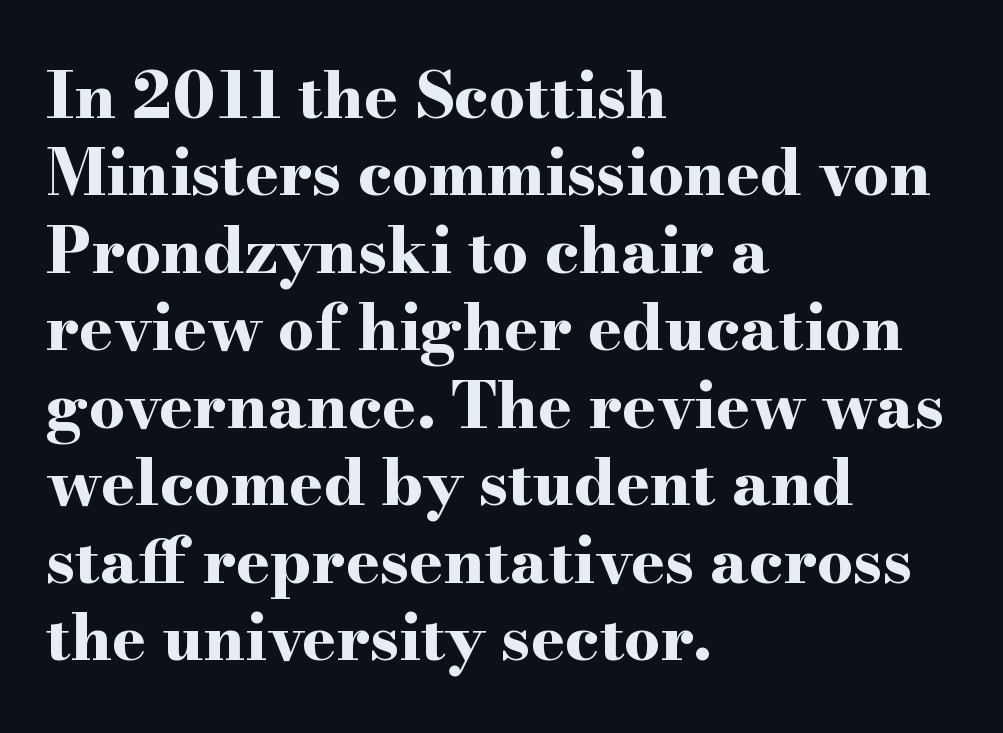
Q: Is the text bold? A: Yes.
Q: Is the text italic (slanted)? A: No, it is upright.
Q: Is the typeface a serif or a sans-serif typeface? A: Serif.
Q: Is the text underlined? A: No.
Q: How is the paragraph aligned? A: Left-aligned.
Q: Is the spacing between letters normal or unusually wide? A: Normal.
Q: Width (condensed, normal, or wide)? A: Wide.
Q: Stroke contrast? A: High.
Q: x-height? A: Small.
Q: Monospaced? A: No.
